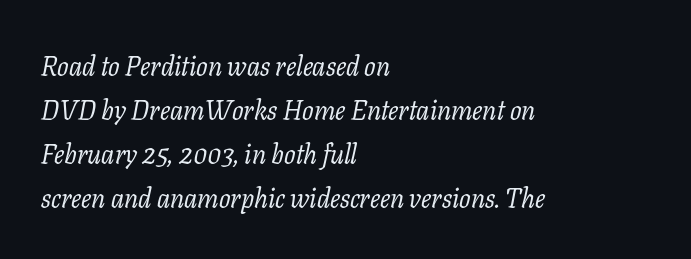
Q: Is the text bold? A: No.
Q: Is the text italic (slanted)? A: Yes, it leans right by about 11 degrees.
Q: Is the text underlined? A: No.
Q: How is the paragraph aligned? A: Left-aligned.
Q: Is the spacing between letters normal or unusually wide? A: Normal.
Q: Is the spacing between lines tight, normal or loose? A: Normal.
